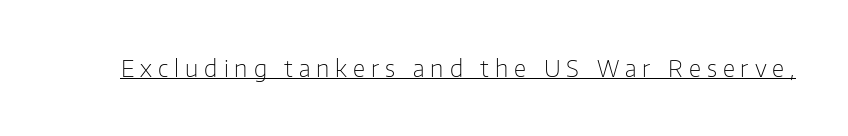
Q: Is the text bold? A: No.
Q: Is the text italic (slanted)? A: No, it is upright.
Q: Is the text underlined? A: Yes.
Q: Is the spacing between letters normal or unusually wide? A: Unusually wide.
